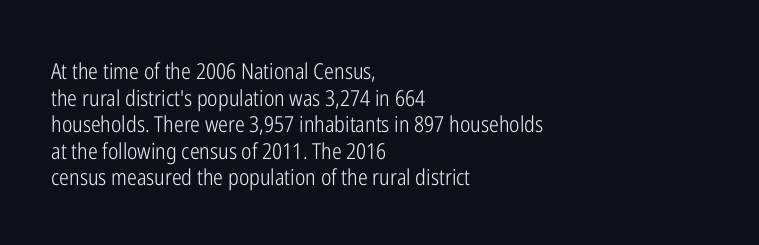
The image shows 22 px text type, upright; set left-aligned, line spacing 1.21x, normal letter spacing, not underlined.
